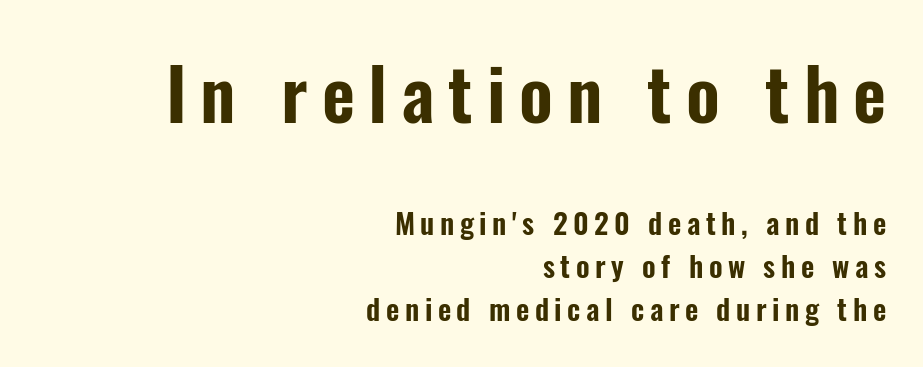
Look at the glyph heights: the upper group is clearly the bigger setting. Posture: straight, roman, zero tilt. Lines of text with bare space underneath. Normally led — the rows are evenly, conventionally spaced. Examine the stroke ends and you'll find no serifs. Compared with a flush-left layout, this one pins lines to the opposite, right side.
